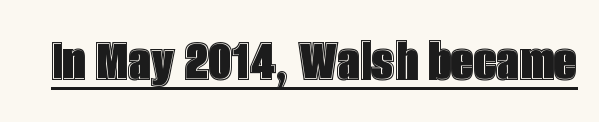
The passage shown is underscored from start to finish. Each letter keeps its own natural width here, so spacing adapts to shape. Designer's note — italics off, roman on. Is the letter spacing exaggerated? No — it looks like the ordinary default.
